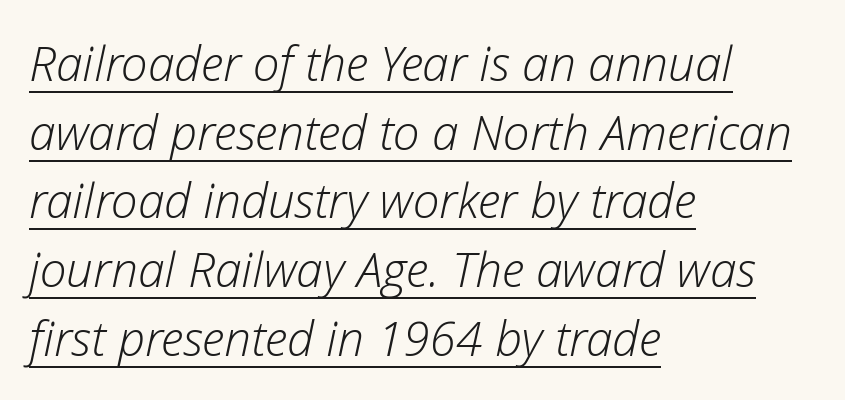
Q: Is the text bold? A: No.
Q: Is the text italic (slanted)? A: Yes, it leans right by about 12 degrees.
Q: Is the text underlined? A: Yes.
Q: How is the paragraph aligned? A: Left-aligned.
Q: Is the spacing between letters normal or unusually wide? A: Normal.
Q: Is the spacing between lines tight, normal or loose? A: Normal.
Q: Width (condensed, normal, or wide)? A: Normal.
Q: Stroke contrast? A: Low.
Q: x-height? A: Medium.
Q: Monospaced? A: No.
